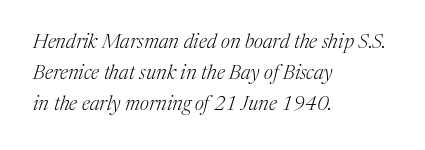
Q: Is the text bold? A: No.
Q: Is the text italic (slanted)? A: Yes, it leans right by about 17 degrees.
Q: Is the text underlined? A: No.
Q: How is the paragraph aligned? A: Left-aligned.
Q: Is the spacing between letters normal or unusually wide? A: Normal.
Q: Is the spacing between lines tight, normal or loose? A: Normal.
